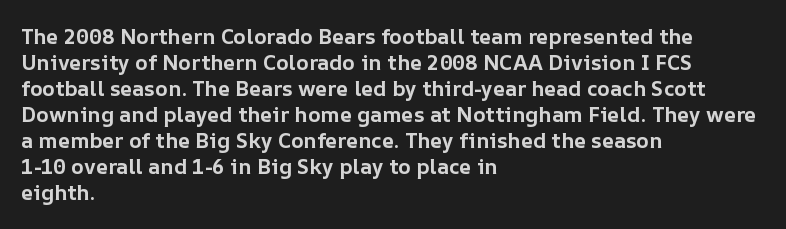
The strokes are fattened all the way to bold. Visually the block forms a straight wall on the left and a jagged coastline on the right. A typesetter would mark this as roman, not italic. The words here are not underlined.
